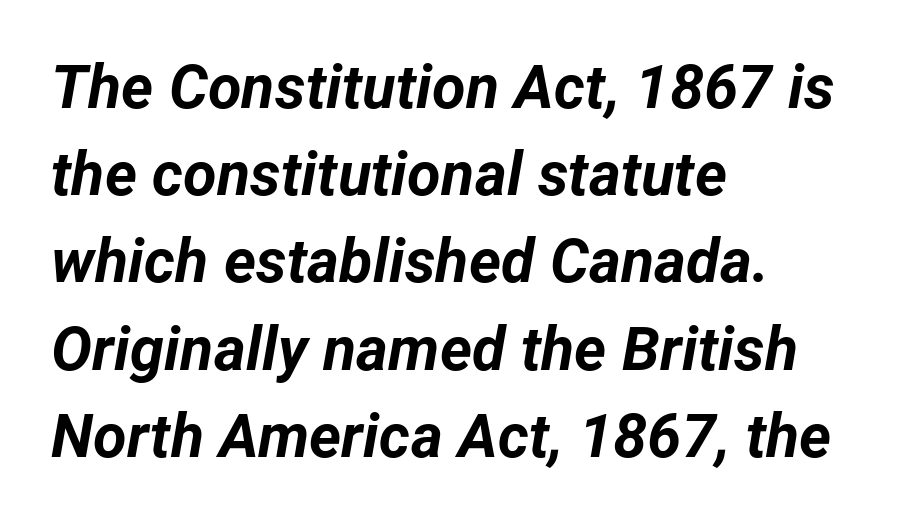
{"italic": "yes", "lean": "right", "slant_degrees": 12, "bold": "yes", "weight": "bold", "width": "normal", "stroke_contrast": "low", "x_height": "medium", "monospaced": "no", "underline": "no", "align": "left", "line_spacing": "normal", "line_spacing_ratio": 1.43, "letter_spacing": "normal", "letter_spacing_em": 0.0, "glyph_px": 61}
